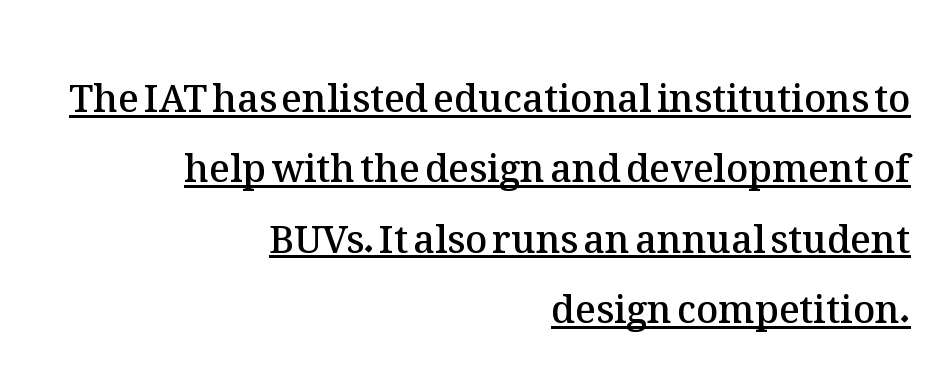
{"italic": "no", "bold": "semi", "weight": "semibold", "width": "normal", "stroke_contrast": "medium", "x_height": "medium", "monospaced": "no", "underline": "yes", "align": "right", "line_spacing_ratio": 1.85, "letter_spacing": "normal", "letter_spacing_em": 0.0, "glyph_px": 38}
